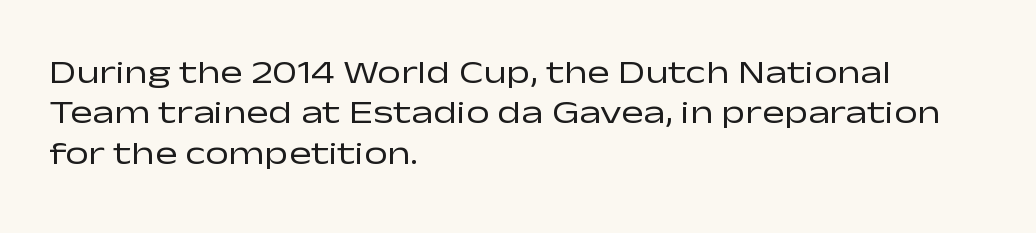
The image shows 33 px regular-weight, wide sans-serif type, upright; set left-aligned, line spacing 1.22x, normal letter spacing, not underlined; low stroke contrast and a medium x-height.
